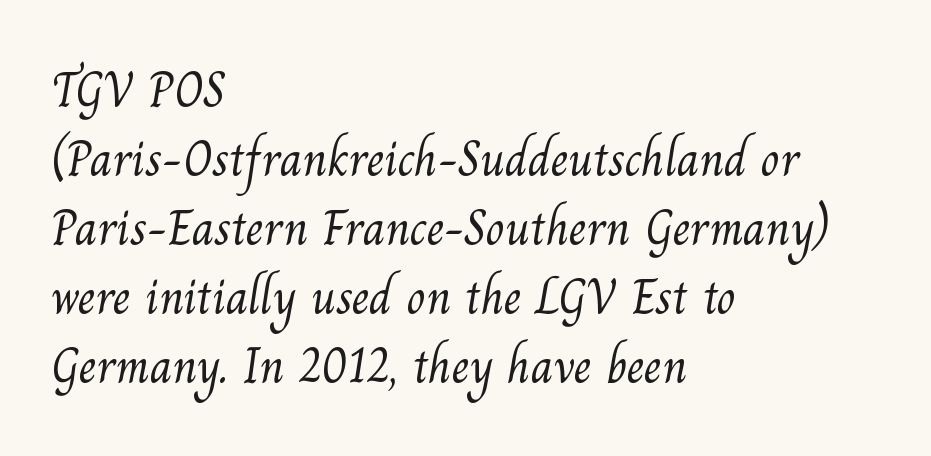
In terms of letterform style, serifs are clearly present. This rendering leaves character spacing at its baseline value. In CSS terms this would be text-align: left. The weight tops out at a normal text grade. These lines sit exactly where default settings would place them.
